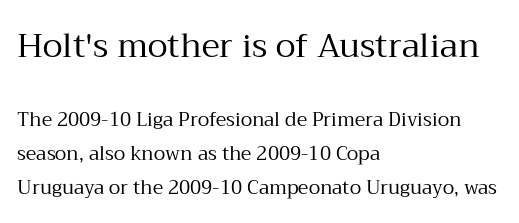
The image shows 33 px regular-weight serif type, upright; set left-aligned, line spacing 1.8x, normal letter spacing, not underlined; the first (top) block is 1.74x larger; medium stroke contrast and a medium x-height.
